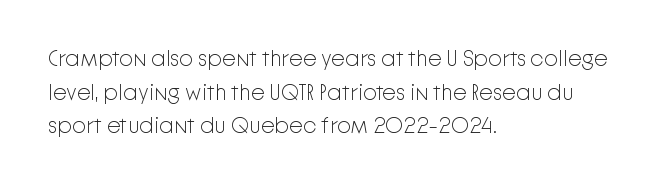
The image shows 22 px text type, upright; set left-aligned, normal line spacing (1.53x), normal letter spacing, not underlined.
